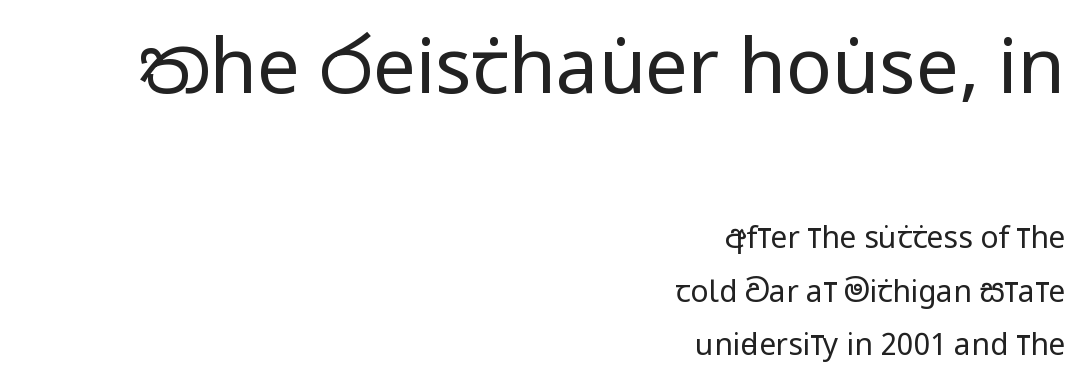
Q: Is the text bold? A: No.
Q: Is the text italic (slanted)? A: No, it is upright.
Q: Is the typeface a serif or a sans-serif typeface? A: Sans-serif.
Q: Is the text underlined? A: No.
Q: How is the paragraph aligned? A: Right-aligned.
Q: Is the spacing between letters normal or unusually wide? A: Normal.
Q: Which block of text is set in a larger size, the first (top) or the second (bottom)? A: The first (top) one.
Q: Width (condensed, normal, or wide)? A: Condensed.
Q: Stroke contrast? A: Low.
Q: x-height? A: Large.
Q: Monospaced? A: No.
